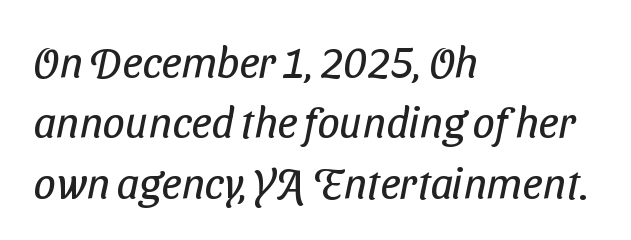
The image shows 44 px regular-weight, condensed sans-serif type; set left-aligned, normal line spacing (1.37x), normal letter spacing, not underlined; low stroke contrast and a medium x-height.
